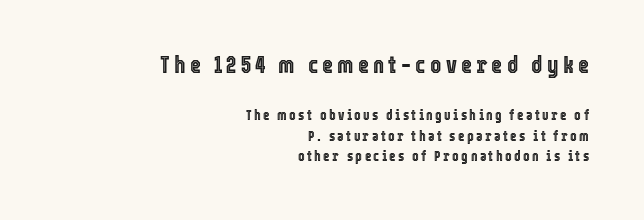
The image shows 24 px text type, upright; set right-aligned, normal line spacing (1.46x), not underlined; the first (top) block is 1.71x larger.
